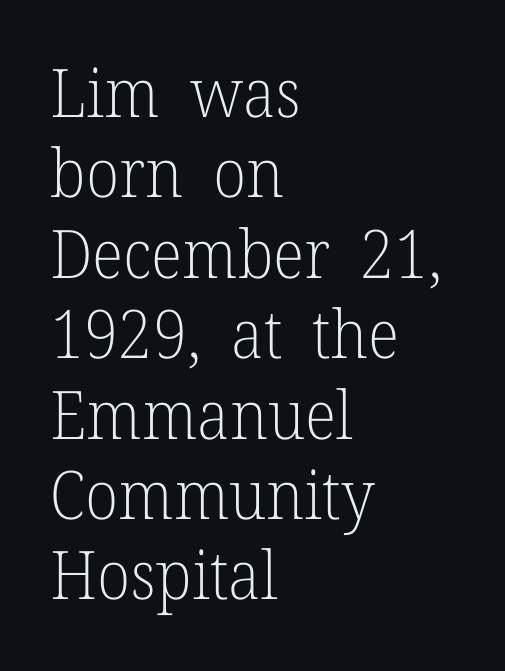
Q: Is the text bold? A: No.
Q: Is the text italic (slanted)? A: No, it is upright.
Q: Is the typeface a serif or a sans-serif typeface? A: Serif.
Q: Is the text underlined? A: No.
Q: How is the paragraph aligned? A: Left-aligned.
Q: Is the spacing between letters normal or unusually wide? A: Normal.
Q: Width (condensed, normal, or wide)? A: Normal.
Q: Stroke contrast? A: Low.
Q: x-height? A: Medium.
Q: Monospaced? A: No.
